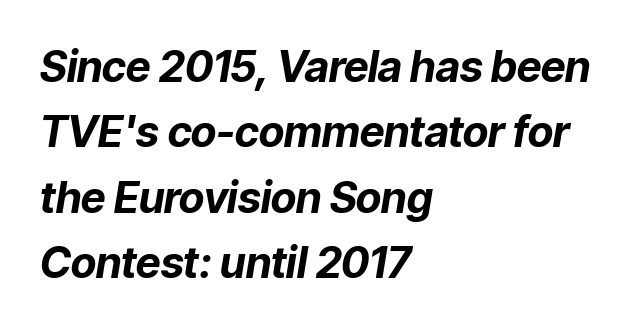
Does extra space separate the letters? No, they use regular spacing. These lines sit exactly where default settings would place them. Compared with ordinary roman type, these characters are visibly tilted. This sample has the flowing, uneven cadence of proportional lettering.
